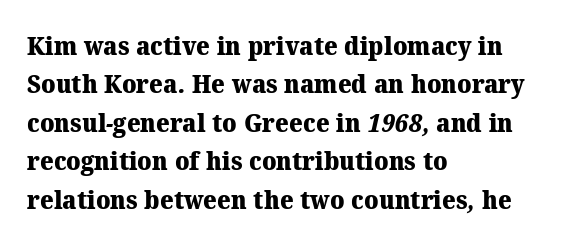
Q: Is the text bold? A: Yes.
Q: Is the text underlined? A: No.
Q: How is the paragraph aligned? A: Left-aligned.
Q: Is the spacing between letters normal or unusually wide? A: Normal.
Q: Is the spacing between lines tight, normal or loose? A: Normal.
